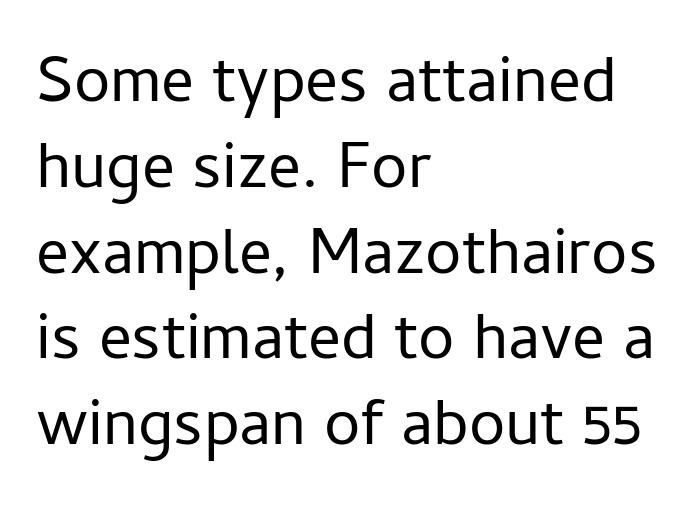
Lines of text with bare space underneath. The letters sit at their default tracking, neither squeezed nor spread. The text block is weighted toward the left margin, trailing off unevenly rightward. Counters stay open thanks to moderate or lighter strokes.
